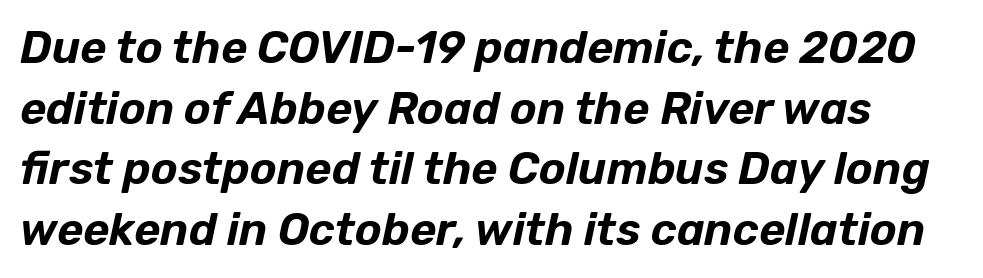
The image shows 45 px text type, italic (leaning right); set normal line spacing (1.35x), normal letter spacing, not underlined; low stroke contrast and a medium x-height.
